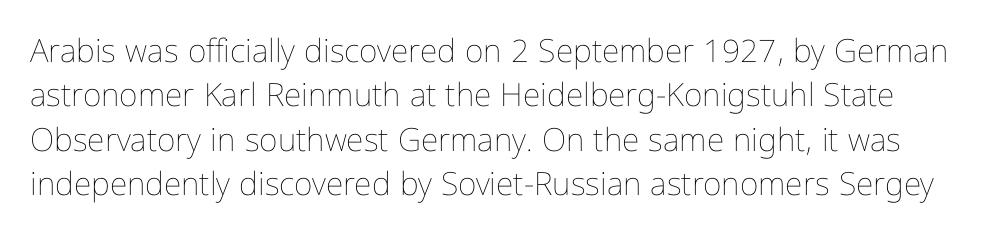
Q: Is the text bold? A: No.
Q: Is the text italic (slanted)? A: No, it is upright.
Q: Is the text underlined? A: No.
Q: Is the spacing between letters normal or unusually wide? A: Normal.
Q: Is the spacing between lines tight, normal or loose? A: Normal.
Q: Width (condensed, normal, or wide)? A: Condensed.
Q: Stroke contrast? A: Low.
Q: x-height? A: Medium.
Q: Monospaced? A: No.
